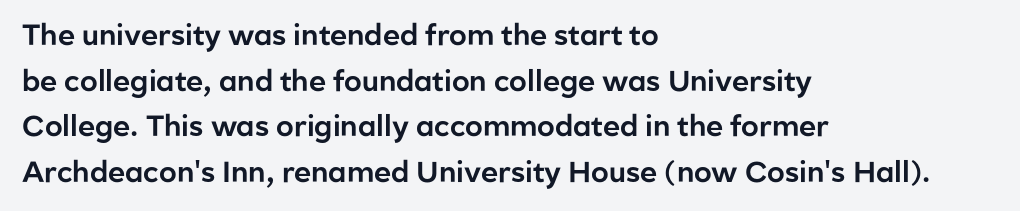
This sample keeps an unexceptional amount of space between lines. Posture: vertical. Looks like regular typesetting: each glyph gets only the width it needs. Descenders are the only things crossing below the line.
